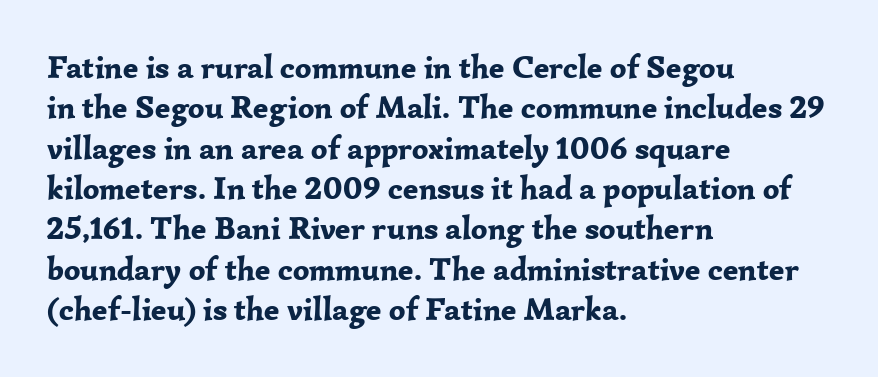
How would I describe the line gaps? Plain and ordinary. Beneath every word, the page is bare. Note: serifs present on the glyphs. The letters stand upright; this is a roman face. Every letter is thick-stroked: bold, no question. The compositor pushed each line to the left boundary.
